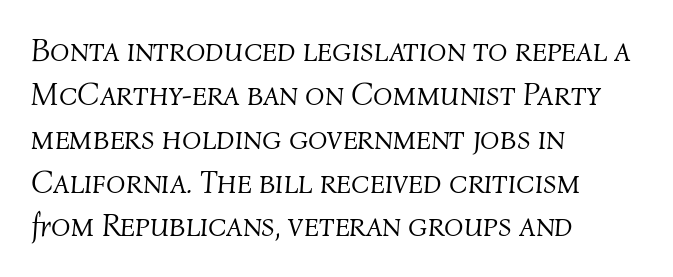
{"italic": "yes", "lean": "right", "slant_degrees": 4, "bold": "no", "weight": "light", "width": "normal", "stroke_contrast": "medium", "x_height": "medium", "monospaced": "no", "underline": "no", "align": "left", "line_spacing": "normal", "line_spacing_ratio": 1.37, "letter_spacing": "normal", "letter_spacing_em": 0.0, "glyph_px": 32}
